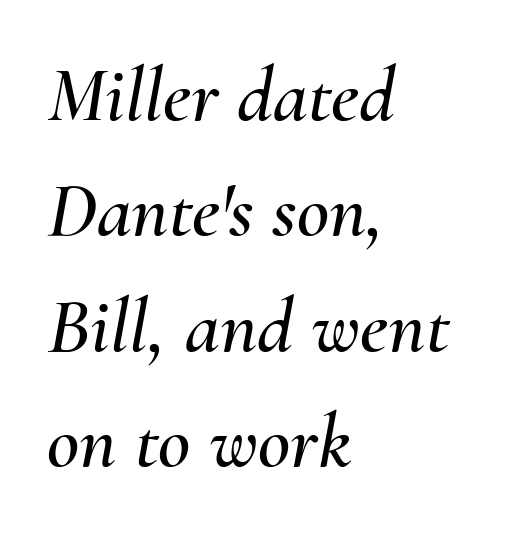
Q: Is the text italic (slanted)? A: Yes, it leans right by about 10 degrees.
Q: Is the text underlined? A: No.
Q: How is the paragraph aligned? A: Left-aligned.
Q: Is the spacing between letters normal or unusually wide? A: Normal.
Q: Is the spacing between lines tight, normal or loose? A: Normal.
Q: Width (condensed, normal, or wide)? A: Normal.
Q: Stroke contrast? A: Medium.
Q: x-height? A: Small.
Q: Monospaced? A: No.
